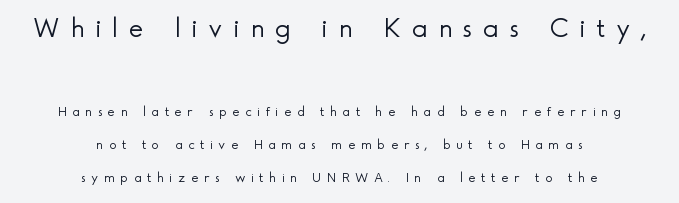
The composition opens big and finishes small. Every stem runs plumb, perpendicular to the baseline. The designer went with a sans here, leaving each stem footless. A student would call this center alignment; a typographer would say set centered.
